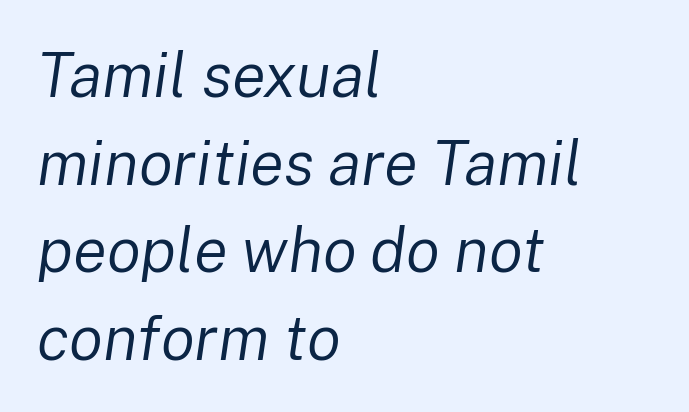
{"italic": "yes", "lean": "right", "slant_degrees": 8, "bold": "no", "weight": "regular", "width": "normal", "stroke_contrast": "low", "x_height": "medium", "monospaced": "no", "underline": "no", "align": "left", "line_spacing": "normal", "line_spacing_ratio": 1.39, "letter_spacing": "normal", "letter_spacing_em": 0.0, "glyph_px": 63}
